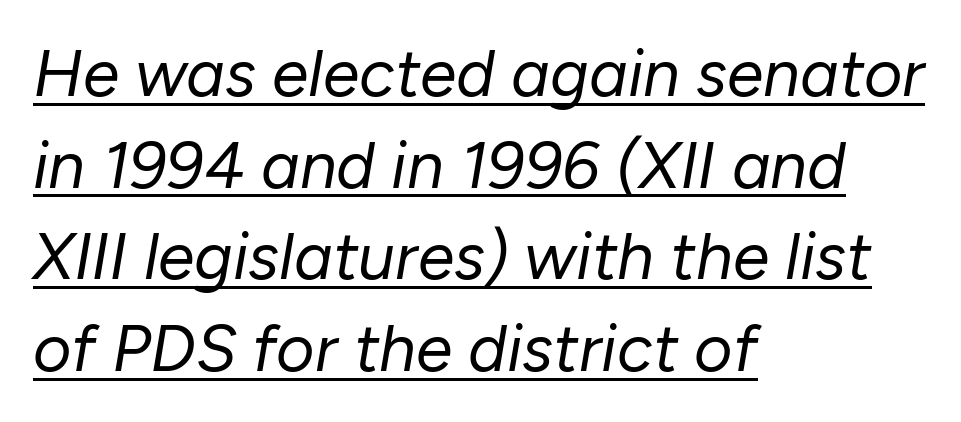
The strokes carry an ordinary text weight at most. Tracking value appears to be zero — textbook default spacing. Emphasis-style slanted type is in use. Horizontally, the lines are justified to the leading edge only. Do the characters align in a grid? No, the font is proportional.
